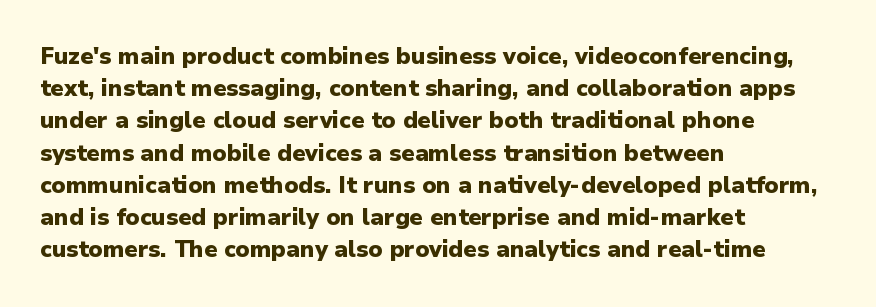
Q: Is the text bold? A: Yes.
Q: Is the text italic (slanted)? A: No, it is upright.
Q: Is the text underlined? A: No.
Q: How is the paragraph aligned? A: Left-aligned.
Q: Is the spacing between letters normal or unusually wide? A: Normal.
Q: Is the spacing between lines tight, normal or loose? A: Normal.
